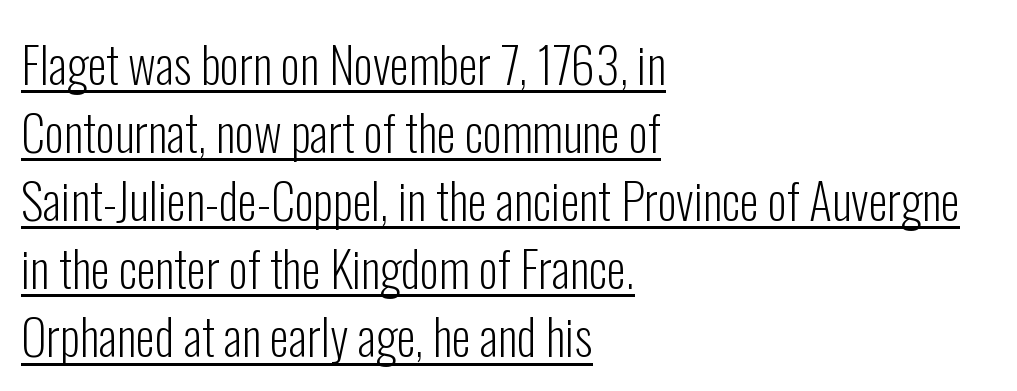
The image shows 49 px light, condensed sans-serif type, upright; set left-aligned, normal line spacing (1.39x), normal letter spacing, underlined; low stroke contrast and a medium x-height.
